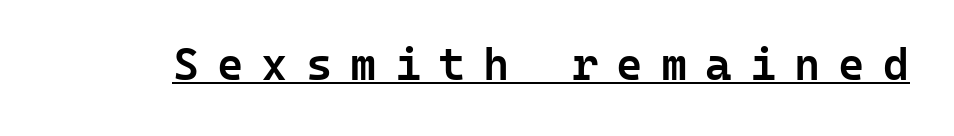
The image shows 45 px semibold sans-serif type, upright, monospaced; set unusually wide letter spacing (+0.4 em), underlined; low stroke contrast and a medium x-height.
